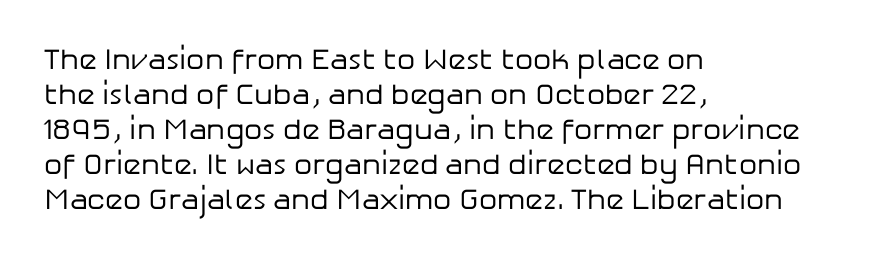
{"serif": "no", "italic": "no", "bold": "no", "weight": "regular", "width": "normal", "stroke_contrast": "low", "x_height": "medium", "monospaced": "no", "underline": "no", "align": "left", "line_spacing_ratio": 1.21, "letter_spacing": "normal", "letter_spacing_em": 0.0, "glyph_px": 29}
